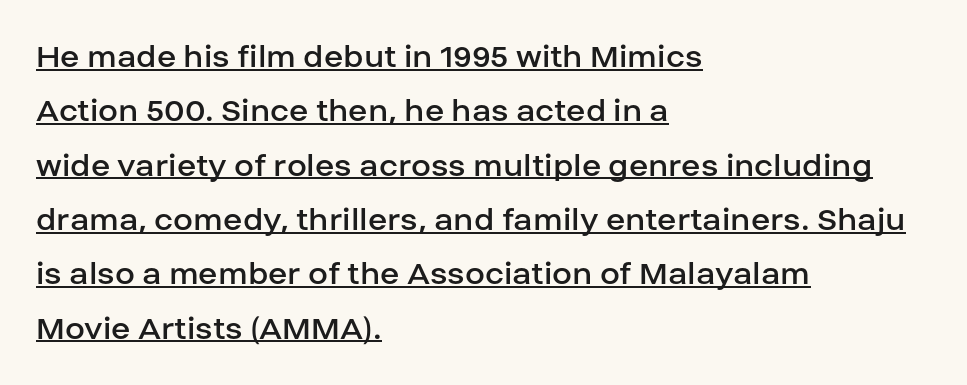
The image shows 36 px regular-weight sans-serif type, upright; set left-aligned, normal line spacing (1.51x), normal letter spacing, underlined; low stroke contrast and a large x-height.
